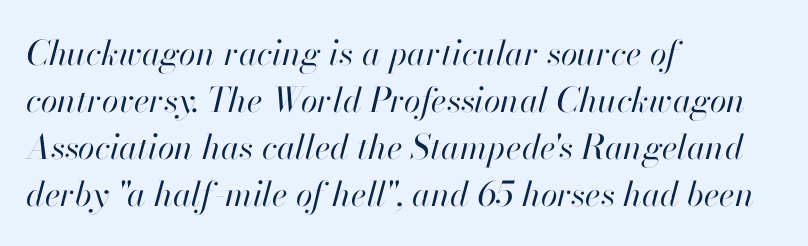
Q: Is the text bold? A: No.
Q: Is the text italic (slanted)? A: Yes, it leans right by about 13 degrees.
Q: Is the text underlined? A: No.
Q: How is the paragraph aligned? A: Left-aligned.
Q: Is the spacing between letters normal or unusually wide? A: Normal.
Q: Is the spacing between lines tight, normal or loose? A: Normal.
Q: Width (condensed, normal, or wide)? A: Normal.
Q: Stroke contrast? A: High.
Q: x-height? A: Small.
Q: Monospaced? A: No.
